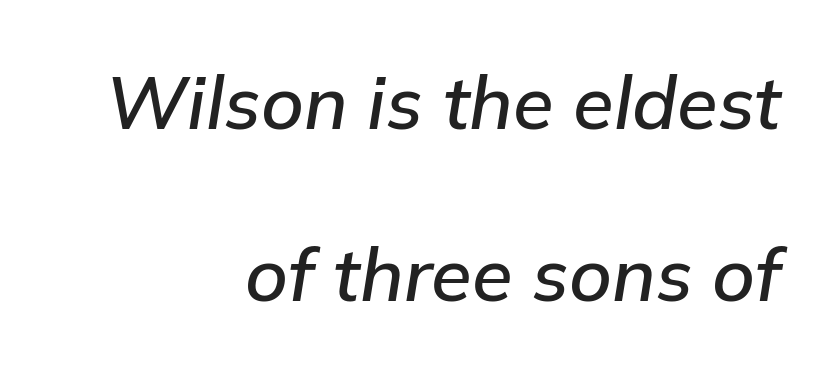
Q: Is the text italic (slanted)? A: Yes, it leans right by about 9 degrees.
Q: Is the text underlined? A: No.
Q: How is the paragraph aligned? A: Right-aligned.
Q: Is the spacing between letters normal or unusually wide? A: Normal.
Q: Is the spacing between lines tight, normal or loose? A: Loose.
Q: Width (condensed, normal, or wide)? A: Normal.
Q: Stroke contrast? A: Low.
Q: x-height? A: Medium.
Q: Monospaced? A: No.
